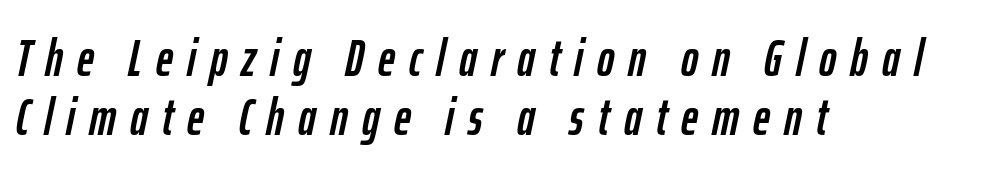
Q: Is the text italic (slanted)? A: Yes, it leans right by about 12 degrees.
Q: Is the text underlined? A: No.
Q: How is the paragraph aligned? A: Left-aligned.
Q: Is the spacing between letters normal or unusually wide? A: Unusually wide.
Q: Is the spacing between lines tight, normal or loose? A: Tight.
Q: Width (condensed, normal, or wide)? A: Condensed.
Q: Stroke contrast? A: Low.
Q: x-height? A: Medium.
Q: Monospaced? A: No.
